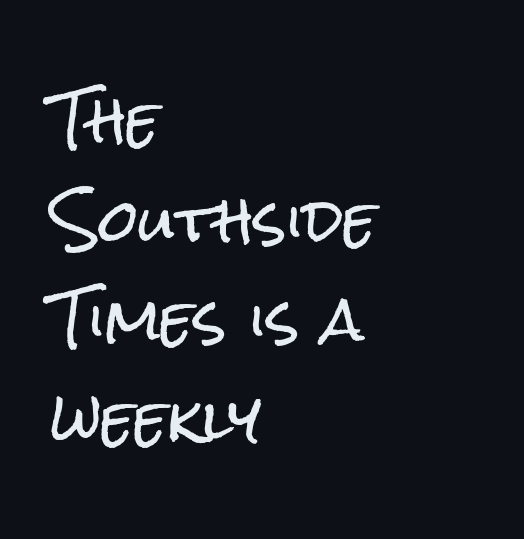
The image shows 57 px condensed sans-serif type, upright; set left-aligned, line spacing 1.75x, normal letter spacing, not underlined; low stroke contrast and a medium x-height.
